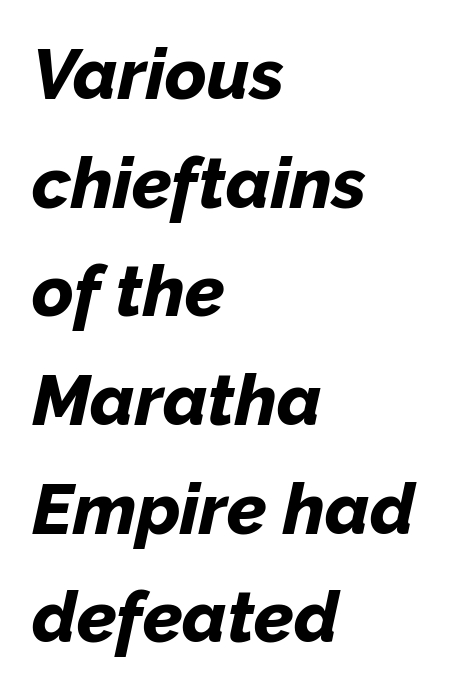
These lines were composed using italics. Tracking value appears to be zero — textbook default spacing. Underlining? Definitely not there. The sample has been set heavy, in full bold. A typesetter would call this leading conventional body-copy spacing. A typesetter would call this proportional, since set widths differ per character.
